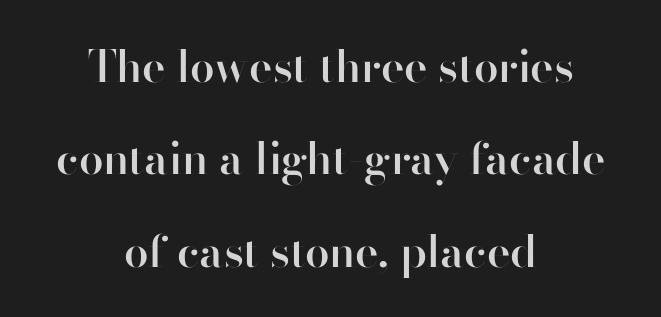
The image shows 44 px semibold sans-serif type, upright; set centered, loose line spacing (2.1x), normal letter spacing, not underlined; high stroke contrast and a small x-height.
